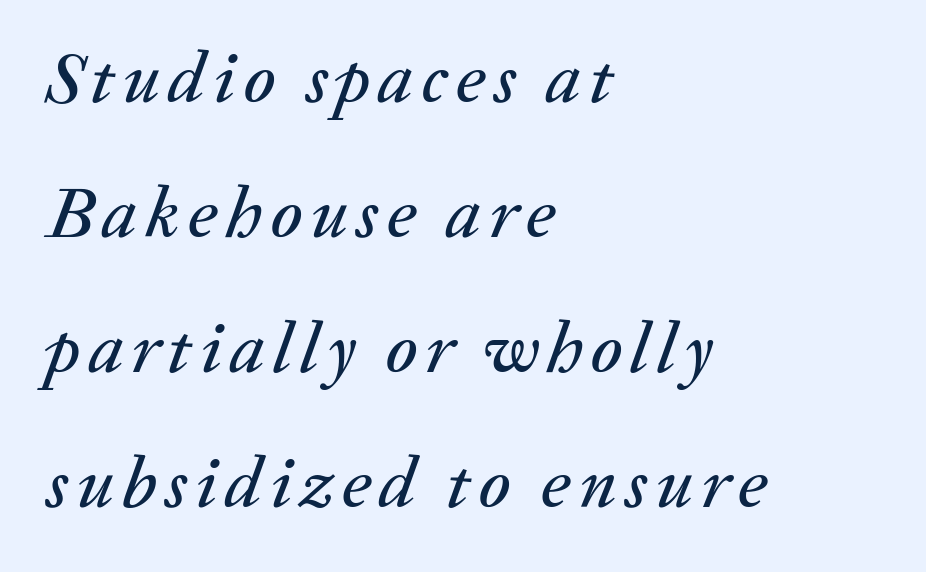
Q: Is the text italic (slanted)? A: Yes, it leans right by about 20 degrees.
Q: Is the text underlined? A: No.
Q: How is the paragraph aligned? A: Left-aligned.
Q: Width (condensed, normal, or wide)? A: Normal.
Q: Stroke contrast? A: Medium.
Q: x-height? A: Medium.
Q: Monospaced? A: No.
